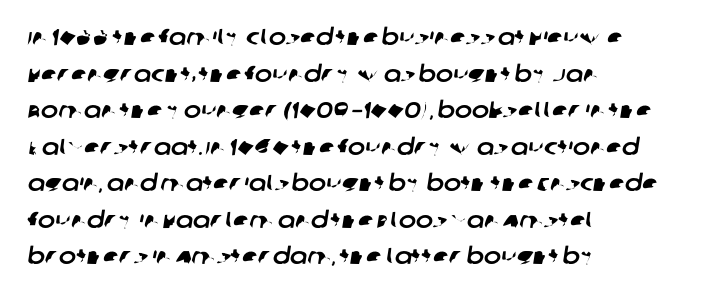
Q: Is the text underlined? A: No.
Q: How is the paragraph aligned? A: Left-aligned.
Q: Is the spacing between letters normal or unusually wide? A: Normal.
Q: Is the spacing between lines tight, normal or loose? A: Normal.
